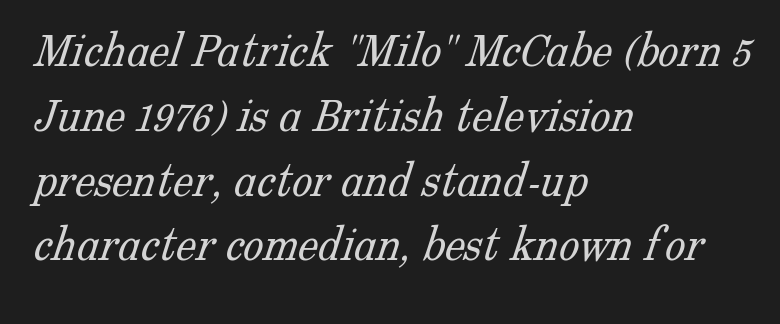
Q: Is the text bold? A: No.
Q: Is the typeface a serif or a sans-serif typeface? A: Serif.
Q: Is the text underlined? A: No.
Q: How is the paragraph aligned? A: Left-aligned.
Q: Is the spacing between letters normal or unusually wide? A: Normal.
Q: Is the spacing between lines tight, normal or loose? A: Normal.
Q: Width (condensed, normal, or wide)? A: Normal.
Q: Stroke contrast? A: Low.
Q: x-height? A: Medium.
Q: Monospaced? A: No.
